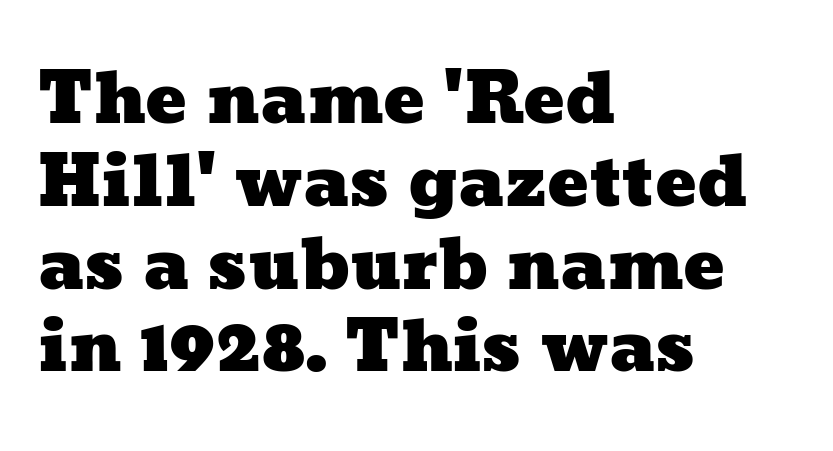
You could call the tracking neutral — neither tight nor loose. The face used here is proportionally spaced, like ordinary book or web type. The text block is weighted toward the left margin, trailing off unevenly rightward. The gap between lines stays unmarked.
